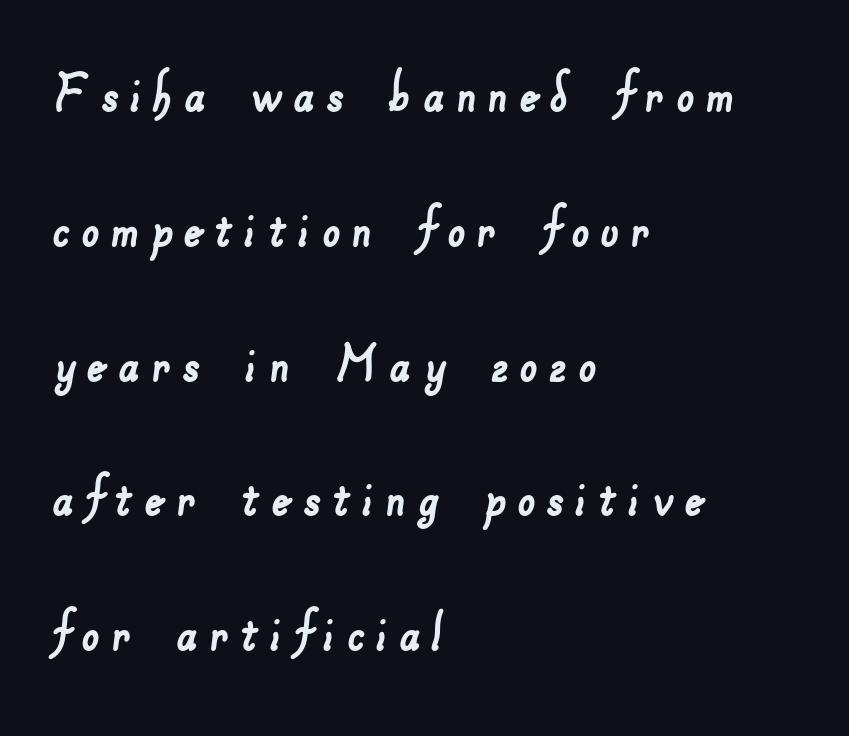
{"serif": "no", "width": "normal", "stroke_contrast": "low", "x_height": "small", "monospaced": "no", "underline": "no", "align": "left", "line_spacing": "loose", "line_spacing_ratio": 2.14, "glyph_px": 63}
